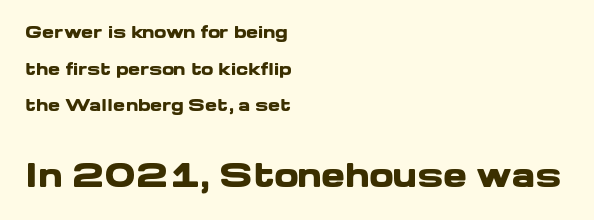
The image shows 32 px heavy, wide sans-serif type, upright; set left-aligned, loose line spacing (2.29x), normal letter spacing, not underlined; the second (bottom) block is 2.0x larger; low stroke contrast and a medium x-height.
